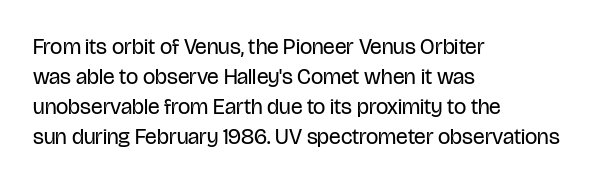
The image shows 22 px text type, upright; set left-aligned, normal line spacing (1.37x), normal letter spacing, not underlined.
